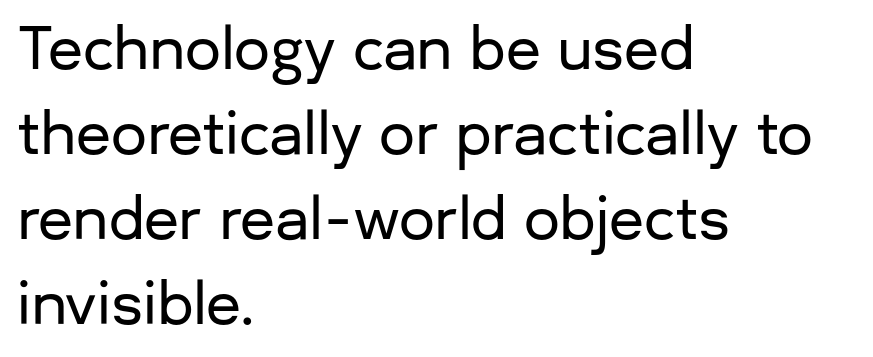
Are there feet on the stems? There aren't — it's a sans. This rendering uses left alignment, leaving the right contour irregular. In terms of leading, this rendering sits right in the middle. The rendering uses natural spacing where letterforms have individual widths. The glyphs are unaccompanied by any horizontal stroke below them.
